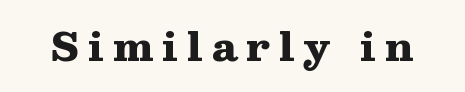
The image shows 39 px heavy, wide serif type, upright; set unusually wide letter spacing (+0.23 em), not underlined; medium stroke contrast and a medium x-height.
